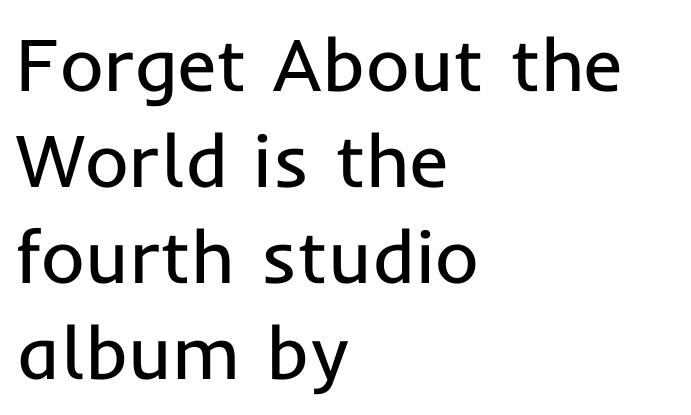
Q: Is the text bold? A: No.
Q: Is the text italic (slanted)? A: No, it is upright.
Q: Is the typeface a serif or a sans-serif typeface? A: Sans-serif.
Q: Is the text underlined? A: No.
Q: How is the paragraph aligned? A: Left-aligned.
Q: Is the spacing between letters normal or unusually wide? A: Normal.
Q: Is the spacing between lines tight, normal or loose? A: Normal.
Q: Width (condensed, normal, or wide)? A: Normal.
Q: Stroke contrast? A: Low.
Q: x-height? A: Medium.
Q: Monospaced? A: No.
